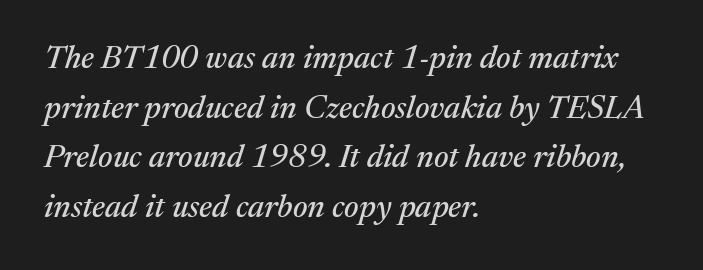
{"serif": "yes", "italic": "yes", "lean": "right", "slant_degrees": 17, "width": "normal", "stroke_contrast": "medium", "x_height": "medium", "monospaced": "no", "underline": "no", "align": "left", "line_spacing": "normal", "line_spacing_ratio": 1.55, "letter_spacing": "normal", "letter_spacing_em": 0.0, "glyph_px": 32}
